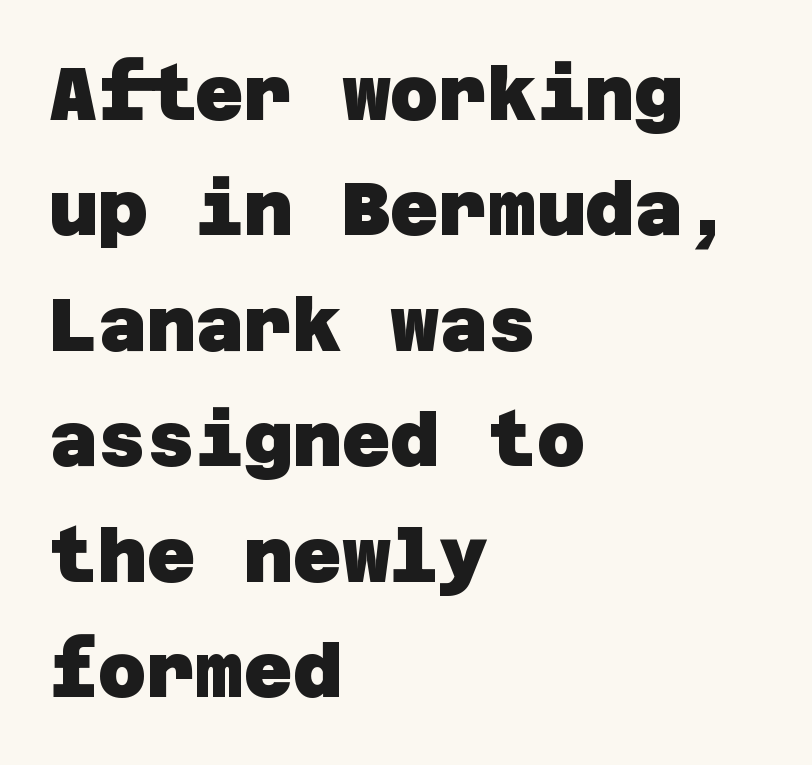
Leading: standard. The rag falls on the right side of this text block. I'd call this a sans setting — the letters go barefoot. Heavy-handed strokes throughout: this text is bold.
